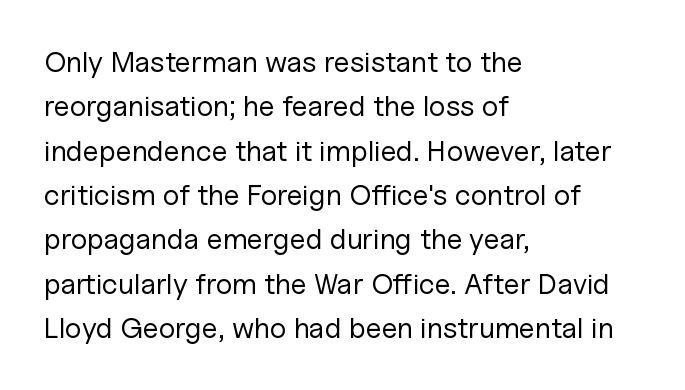
{"serif": "no", "italic": "no", "bold": "no", "weight": "regular", "width": "normal", "stroke_contrast": "low", "x_height": "medium", "monospaced": "no", "underline": "no", "align": "left", "line_spacing": "normal", "line_spacing_ratio": 1.53, "letter_spacing": "normal", "letter_spacing_em": 0.0, "glyph_px": 29}
